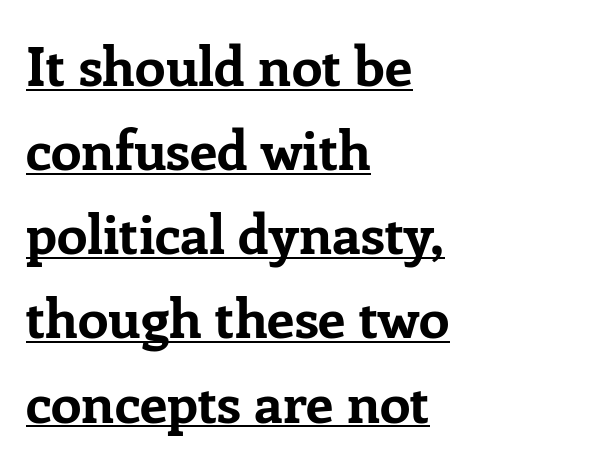
The image shows 55 px bold serif type, upright; set left-aligned, normal line spacing (1.53x), normal letter spacing, underlined; low stroke contrast and a medium x-height.
